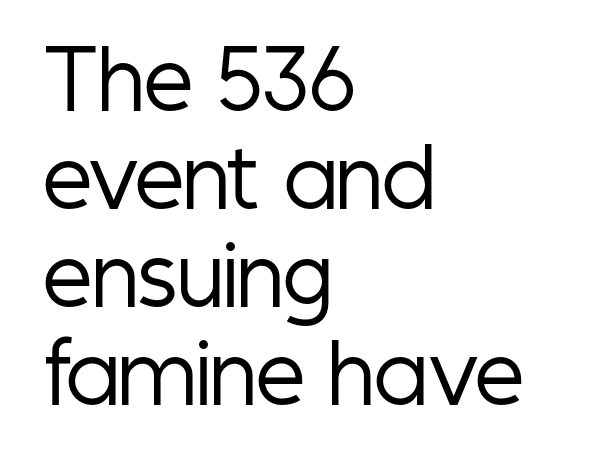
{"serif": "no", "italic": "no", "bold": "no", "weight": "regular", "width": "condensed", "stroke_contrast": "low", "x_height": "medium", "monospaced": "no", "underline": "no", "align": "left", "line_spacing_ratio": 1.24, "letter_spacing": "normal", "letter_spacing_em": 0.0, "glyph_px": 79}
